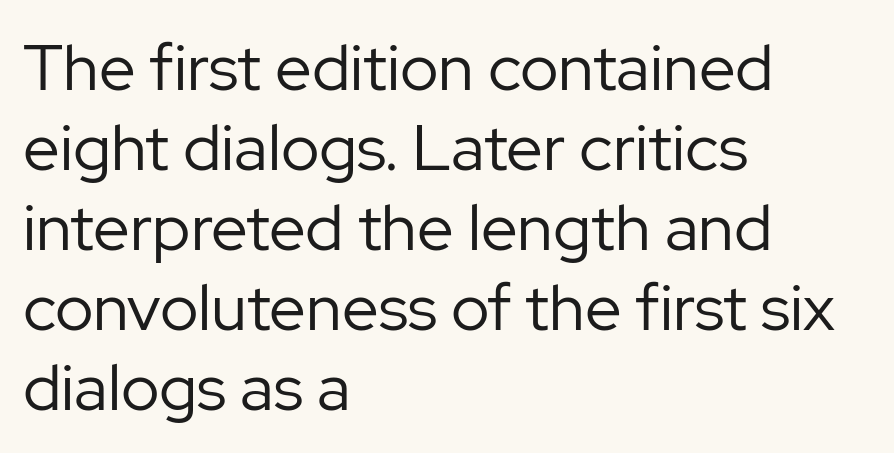
Q: Is the text bold? A: No.
Q: Is the text italic (slanted)? A: No, it is upright.
Q: Is the typeface a serif or a sans-serif typeface? A: Sans-serif.
Q: Is the text underlined? A: No.
Q: How is the paragraph aligned? A: Left-aligned.
Q: Is the spacing between letters normal or unusually wide? A: Normal.
Q: Width (condensed, normal, or wide)? A: Normal.
Q: Stroke contrast? A: Low.
Q: x-height? A: Medium.
Q: Monospaced? A: No.
